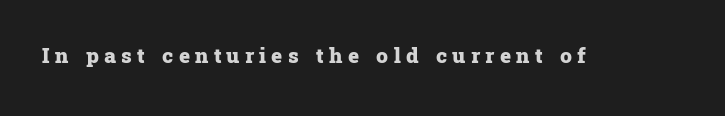
The image shows 21 px bold type, upright; set unusually wide letter spacing (+0.25 em), not underlined.
